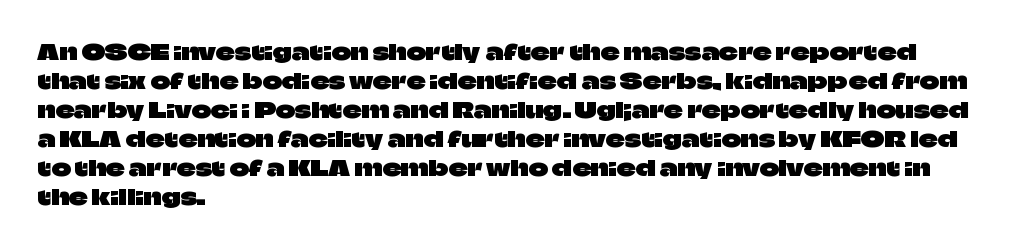
Does the leading feel generous? No, just average. Nobody touched the tracking dial on this one. This is the regular roman posture of the typeface. Visually the block forms a straight wall on the left and a jagged coastline on the right.
